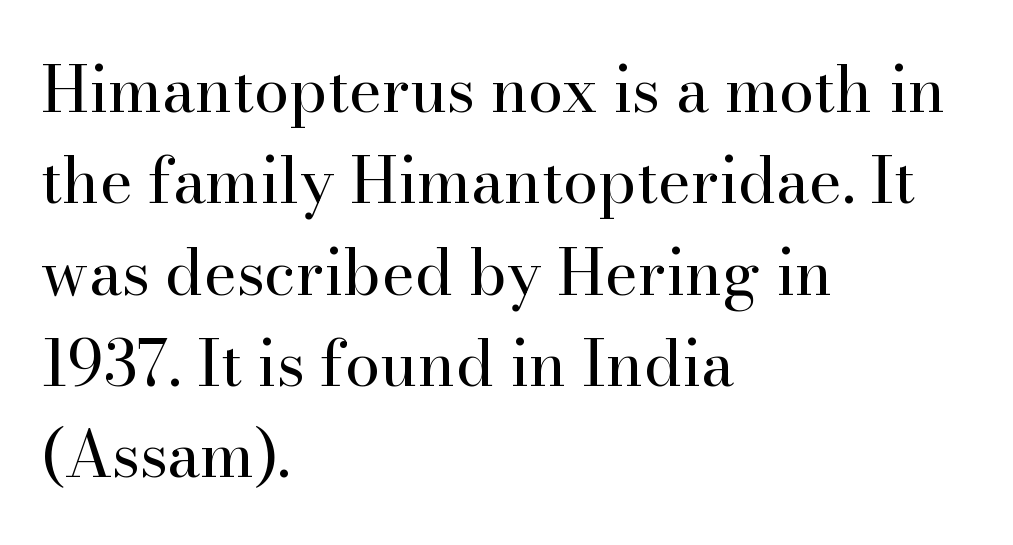
{"serif": "yes", "italic": "no", "bold": "no", "weight": "regular", "width": "normal", "stroke_contrast": "high", "x_height": "small", "monospaced": "no", "underline": "no", "align": "left", "line_spacing": "normal", "line_spacing_ratio": 1.45, "letter_spacing": "normal", "letter_spacing_em": 0.0, "glyph_px": 63}
